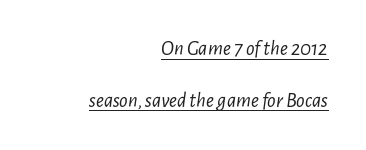
Reading down the block, your eye finds every line finishing at a fixed right position. Each new line begins a long way beneath the previous one. The font is comparable to plain body text, perhaps lighter. This sample uses an oblique cut, with every glyph tilted off the vertical. The face used here is rendered with its standard letterfit. A typographer would call this underscored text.
